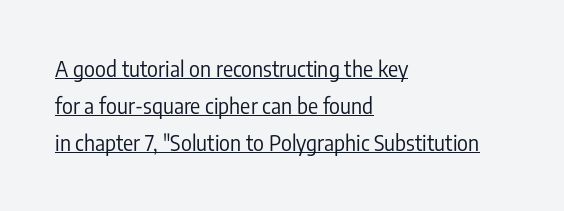
{"italic": "no", "bold": "no", "underline": "yes", "align": "left", "line_spacing_ratio": 1.76, "letter_spacing": "normal", "letter_spacing_em": 0.0, "glyph_px": 21}
